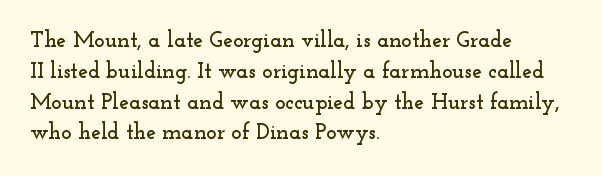
The image shows 22 px text type, upright; set left-aligned, normal line spacing (1.4x), normal letter spacing, not underlined.
